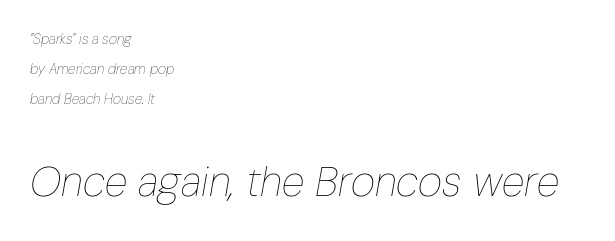
Q: Is the text bold? A: No.
Q: Is the text italic (slanted)? A: Yes, it leans right by about 10 degrees.
Q: Is the text underlined? A: No.
Q: How is the paragraph aligned? A: Left-aligned.
Q: Is the spacing between letters normal or unusually wide? A: Normal.
Q: Is the spacing between lines tight, normal or loose? A: Loose.
Q: Which block of text is set in a larger size, the first (top) or the second (bottom)? A: The second (bottom) one.
Q: Width (condensed, normal, or wide)? A: Condensed.
Q: Stroke contrast? A: Low.
Q: x-height? A: Medium.
Q: Monospaced? A: No.
